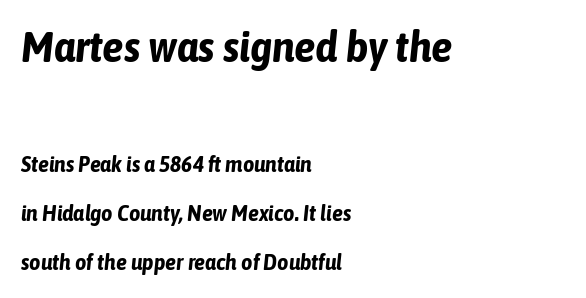
The image shows 43 px bold, condensed type, italic (leaning right); set left-aligned, loose line spacing (2.23x), normal letter spacing, not underlined; the first (top) block is 1.95x larger; low stroke contrast and a medium x-height.
